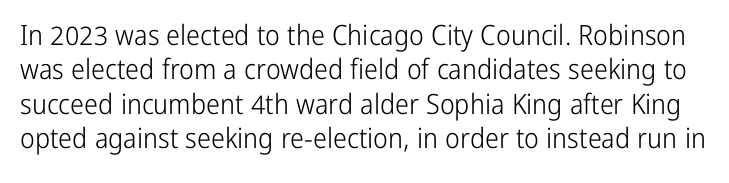
The image shows 28 px light, condensed sans-serif type, upright; set line spacing 1.23x, normal letter spacing, not underlined; low stroke contrast and a medium x-height.
